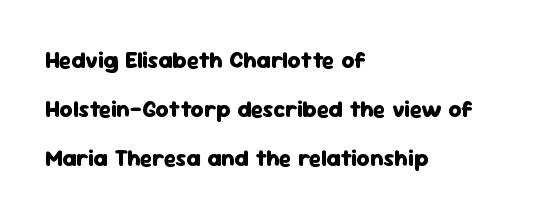
Notice how the passage keeps a crisp vertical edge on the left only. Lines of text with bare space underneath. The strokes are fattened all the way to bold. You can tell it's not italic because the verticals are truly vertical. The space between consecutive lines is lavish.
